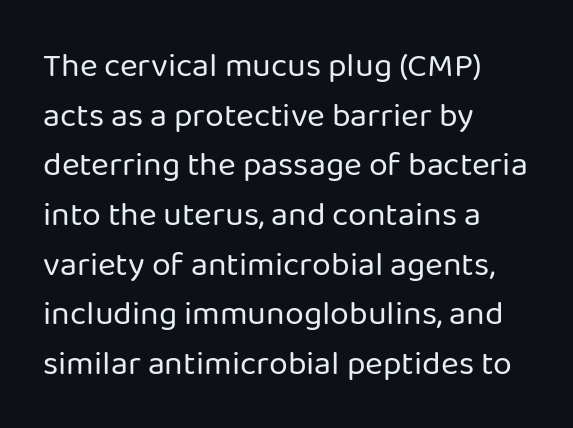
The image shows 34 px regular-weight sans-serif type, upright; set left-aligned, normal line spacing (1.46x), normal letter spacing, not underlined; low stroke contrast and a medium x-height.
